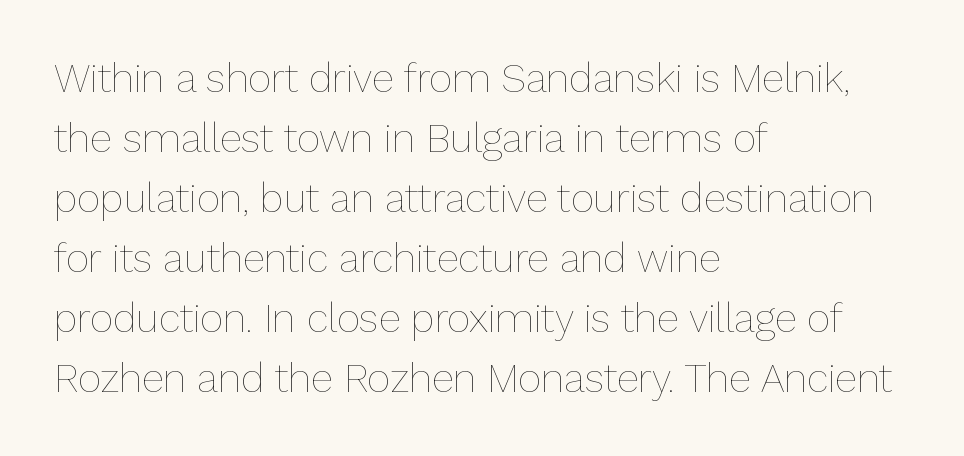
The image shows 40 px thin type, upright; set left-aligned, normal line spacing (1.5x), normal letter spacing, not underlined; low stroke contrast and a medium x-height.
